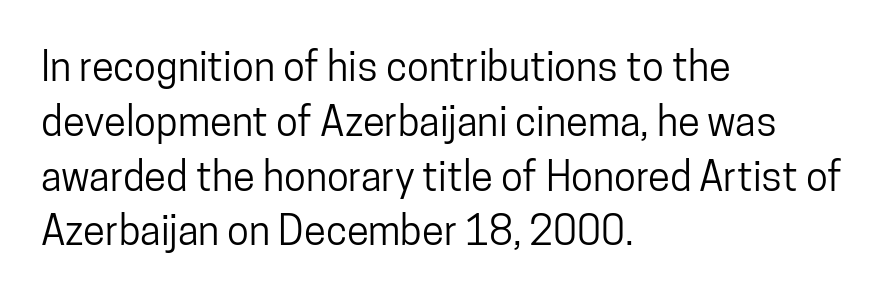
The image shows 40 px condensed sans-serif type, upright; set left-aligned, normal line spacing (1.37x), normal letter spacing, not underlined; low stroke contrast and a medium x-height.
